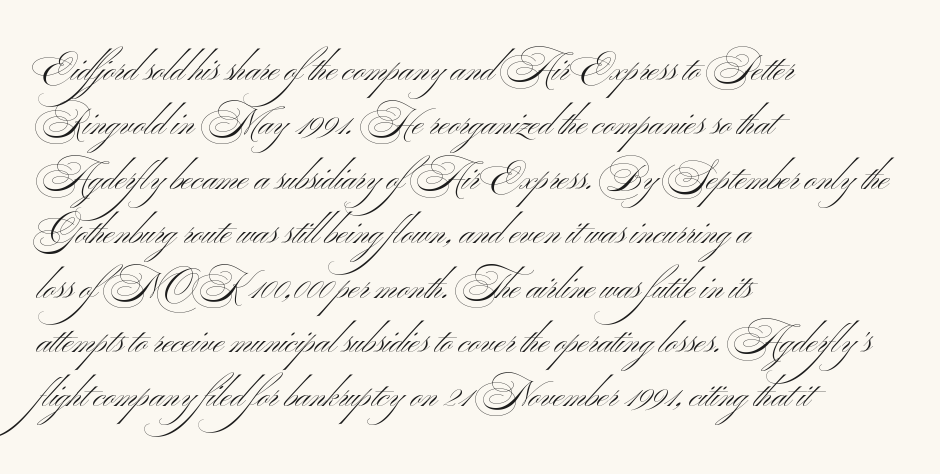
Q: Is the text bold? A: No.
Q: Is the typeface a serif or a sans-serif typeface? A: Sans-serif.
Q: Is the text underlined? A: No.
Q: How is the paragraph aligned? A: Left-aligned.
Q: Is the spacing between letters normal or unusually wide? A: Normal.
Q: Is the spacing between lines tight, normal or loose? A: Normal.
Q: Width (condensed, normal, or wide)? A: Wide.
Q: Stroke contrast? A: Medium.
Q: x-height? A: Small.
Q: Monospaced? A: No.
